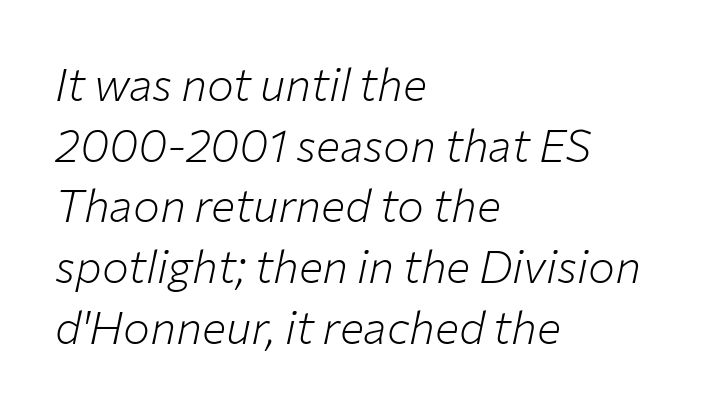
Descender tails drop into unmarked territory. The typesetter chose a ragged-right arrangement here. The rendering uses natural spacing where letterforms have individual widths. Caption: standard tracking, unaltered. Weight class: somewhere from thin through regular.
